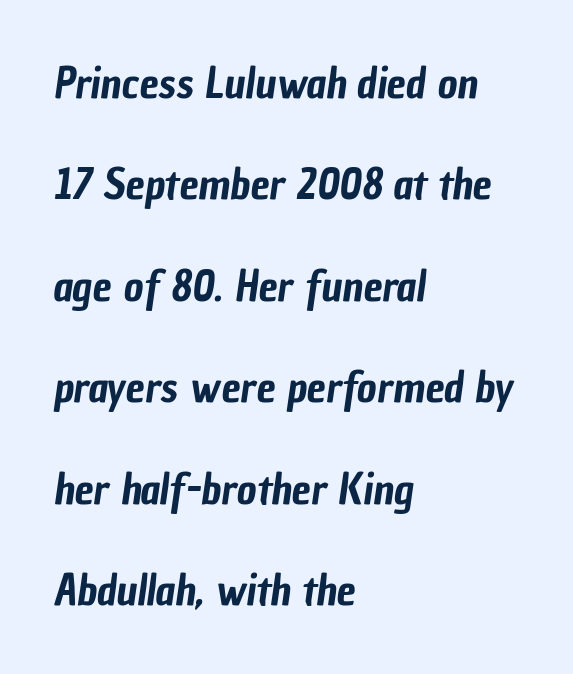
The face used here is proportionally spaced, like ordinary book or web type. Where is the straight margin? On the left. The glyphs in this specimen are sans serif. Words float on clear page, feet unadorned. Standard letterfit; no display-style spreading of the glyphs.
